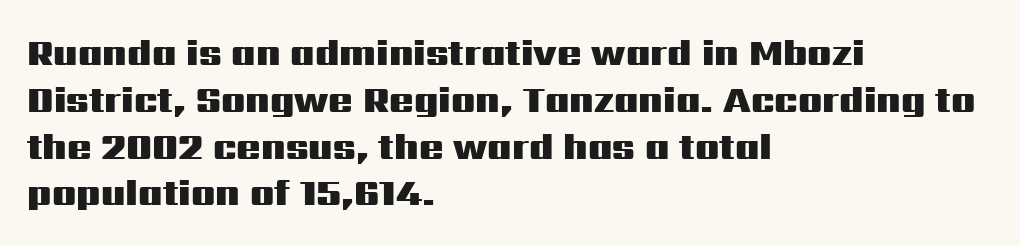
Q: Is the text bold? A: Yes.
Q: Is the text italic (slanted)? A: No, it is upright.
Q: Is the typeface a serif or a sans-serif typeface? A: Sans-serif.
Q: Is the text underlined? A: No.
Q: How is the paragraph aligned? A: Left-aligned.
Q: Is the spacing between letters normal or unusually wide? A: Normal.
Q: Is the spacing between lines tight, normal or loose? A: Normal.
Q: Width (condensed, normal, or wide)? A: Wide.
Q: Stroke contrast? A: Medium.
Q: x-height? A: Medium.
Q: Monospaced? A: No.
